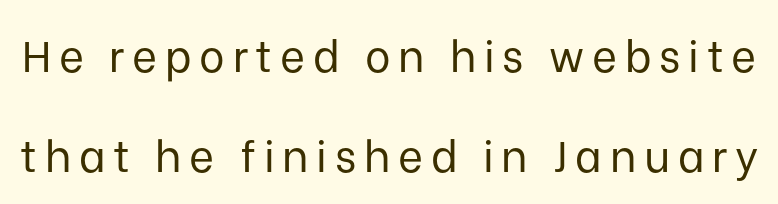
This sample uses a sans-serif face. Widely set lines give the paragraph a tall, airy silhouette. The face used here is proportionally spaced, like ordinary book or web type. The letterforms sit at book weight or below. Decoration check: the copy has no underline. Posture: straight, roman, zero tilt.
